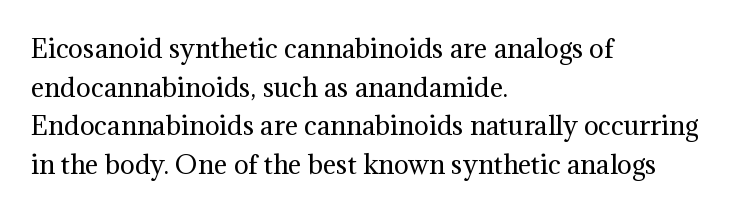
Q: Is the text bold? A: No.
Q: Is the text italic (slanted)? A: No, it is upright.
Q: Is the text underlined? A: No.
Q: How is the paragraph aligned? A: Left-aligned.
Q: Is the spacing between letters normal or unusually wide? A: Normal.
Q: Is the spacing between lines tight, normal or loose? A: Normal.
